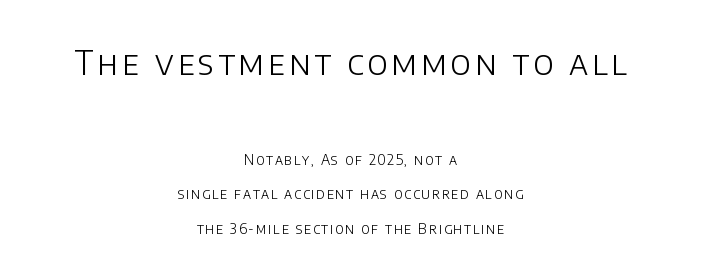
{"serif": "no", "italic": "no", "bold": "no", "weight": "light", "width": "normal", "stroke_contrast": "low", "x_height": "large", "monospaced": "no", "underline": "no", "align": "center", "line_spacing": "loose", "line_spacing_ratio": 2.49, "larger_block": "first", "size_ratio": 2.36, "glyph_px": 33}
